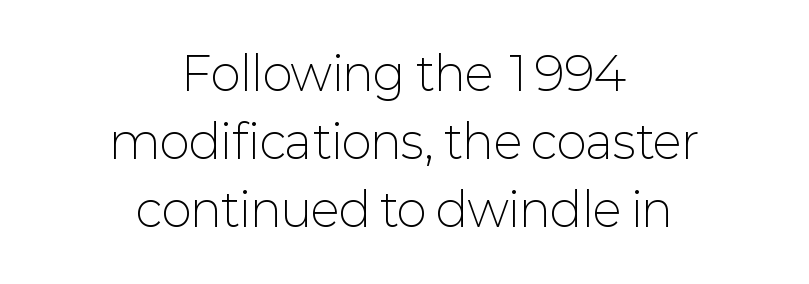
The image shows 46 px light sans-serif type, upright; set centered, normal line spacing (1.48x), normal letter spacing, not underlined; low stroke contrast and a medium x-height.
